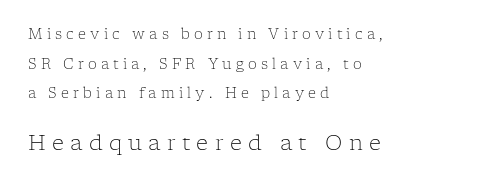
{"italic": "no", "bold": "no", "underline": "no", "align": "left", "line_spacing": "loose", "line_spacing_ratio": 2.11, "letter_spacing": "wide", "letter_spacing_em": 0.3, "larger_block": "second", "size_ratio": 1.5, "glyph_px": 21}
